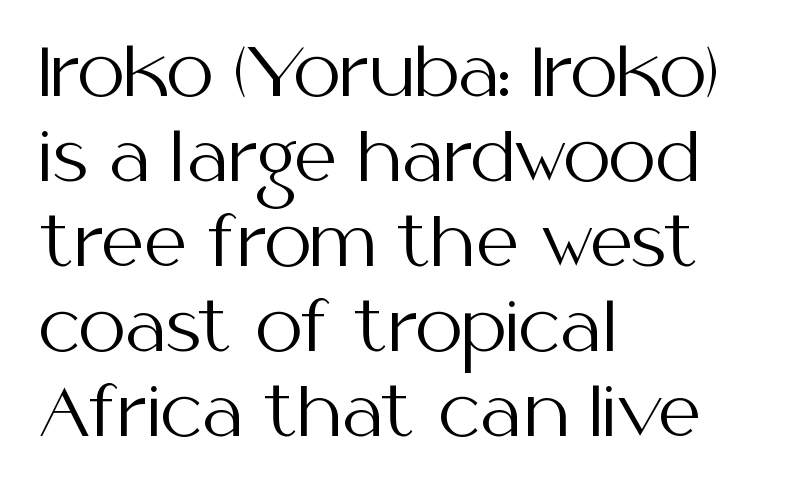
The image shows 67 px regular-weight sans-serif type, upright; set left-aligned, normal line spacing (1.27x), normal letter spacing, not underlined; medium stroke contrast and a medium x-height.
